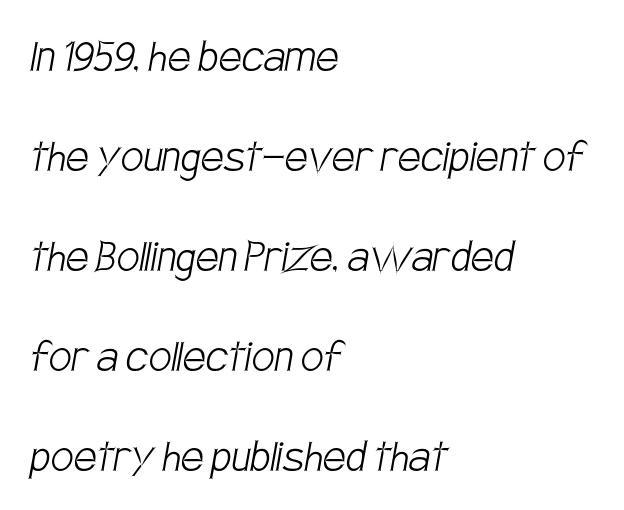
{"serif": "no", "bold": "no", "weight": "light", "width": "condensed", "stroke_contrast": "low", "x_height": "large", "monospaced": "no", "underline": "no", "align": "left", "line_spacing": "loose", "line_spacing_ratio": 1.96, "letter_spacing": "normal", "letter_spacing_em": 0.0, "glyph_px": 51}
